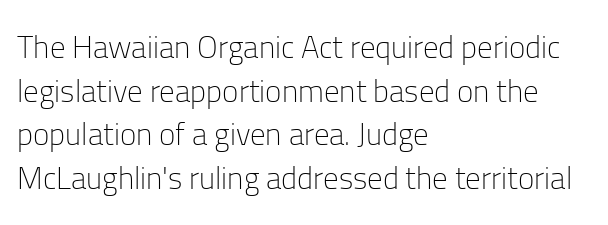
Q: Is the text bold? A: No.
Q: Is the text italic (slanted)? A: No, it is upright.
Q: Is the typeface a serif or a sans-serif typeface? A: Sans-serif.
Q: Is the text underlined? A: No.
Q: How is the paragraph aligned? A: Left-aligned.
Q: Is the spacing between letters normal or unusually wide? A: Normal.
Q: Is the spacing between lines tight, normal or loose? A: Normal.
Q: Width (condensed, normal, or wide)? A: Normal.
Q: Stroke contrast? A: Low.
Q: x-height? A: Medium.
Q: Monospaced? A: No.
